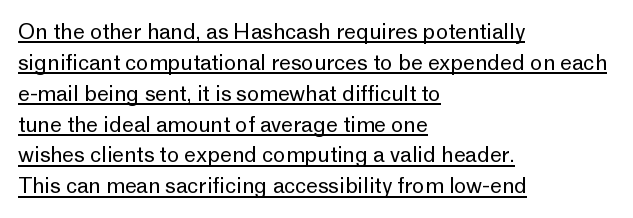
Q: Is the text bold? A: No.
Q: Is the text italic (slanted)? A: No, it is upright.
Q: Is the text underlined? A: Yes.
Q: How is the paragraph aligned? A: Left-aligned.
Q: Is the spacing between letters normal or unusually wide? A: Normal.
Q: Is the spacing between lines tight, normal or loose? A: Normal.
